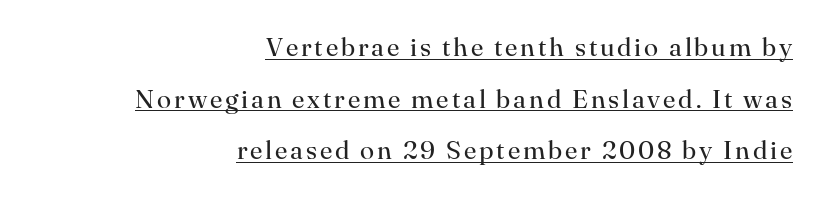
{"italic": "no", "bold": "no", "underline": "yes", "align": "right", "line_spacing": "loose", "line_spacing_ratio": 1.99, "glyph_px": 26}
